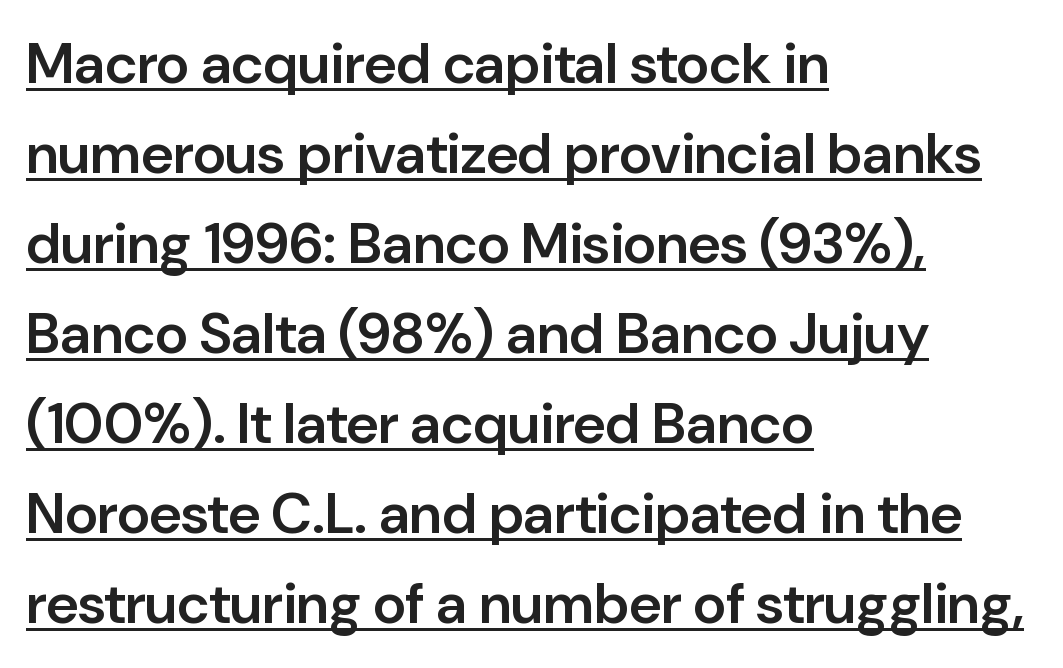
These lines carry some extra weight — a demibold, not a full bold. Words appear dense and cohesive because spacing is normal. The designer left line spacing at the default. This sample carries an underscore along the baseline area.
